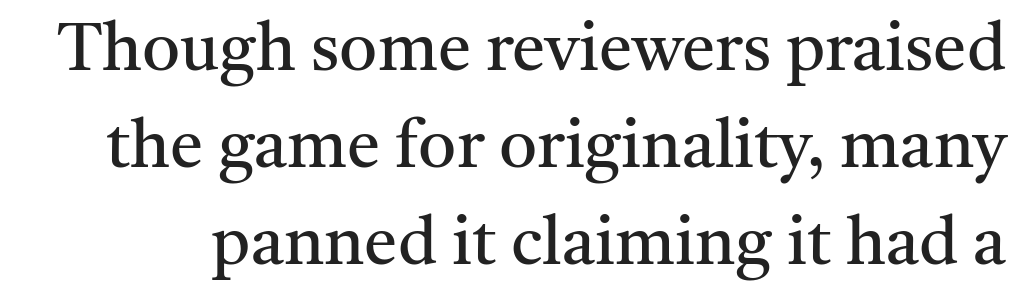
The image shows 67 px regular-weight serif type, upright; set normal line spacing (1.45x), normal letter spacing, not underlined; medium stroke contrast and a medium x-height.
